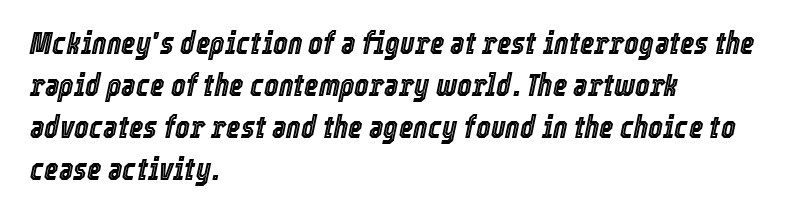
{"italic": "yes", "lean": "right", "slant_degrees": 12, "width": "condensed", "x_height": "medium", "monospaced": "no", "underline": "no", "align": "left", "line_spacing": "normal", "line_spacing_ratio": 1.35, "letter_spacing": "normal", "letter_spacing_em": 0.0, "glyph_px": 31}
